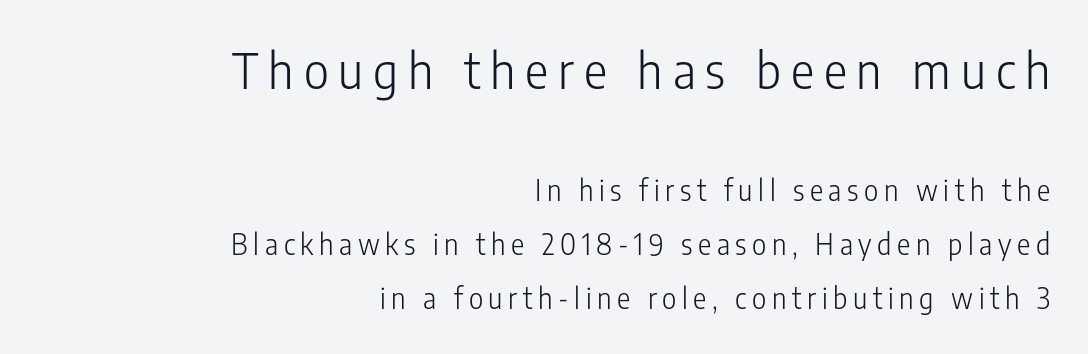
{"serif": "no", "italic": "no", "bold": "no", "weight": "light", "width": "condensed", "stroke_contrast": "low", "x_height": "medium", "monospaced": "no", "underline": "no", "align": "right", "line_spacing": "loose", "line_spacing_ratio": 1.93, "letter_spacing": "wide", "letter_spacing_em": 0.2, "larger_block": "first", "size_ratio": 1.75, "glyph_px": 49}
